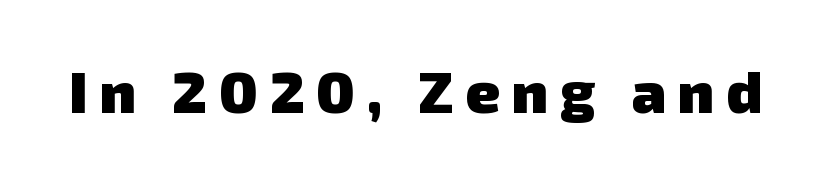
Q: Is the text bold? A: Yes.
Q: Is the typeface a serif or a sans-serif typeface? A: Sans-serif.
Q: Is the text underlined? A: No.
Q: Is the spacing between letters normal or unusually wide? A: Unusually wide.
Q: Width (condensed, normal, or wide)? A: Normal.
Q: Stroke contrast? A: Low.
Q: x-height? A: Medium.
Q: Monospaced? A: No.
